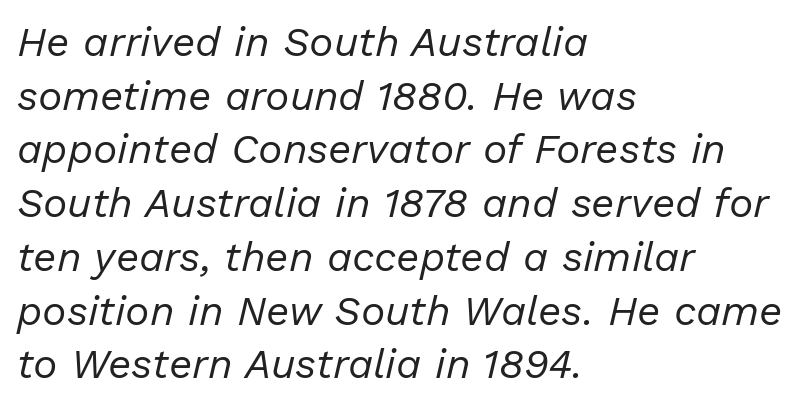
The image shows 41 px regular-weight type, italic (leaning right); set left-aligned, normal line spacing (1.31x), normal letter spacing, not underlined; low stroke contrast and a medium x-height.
